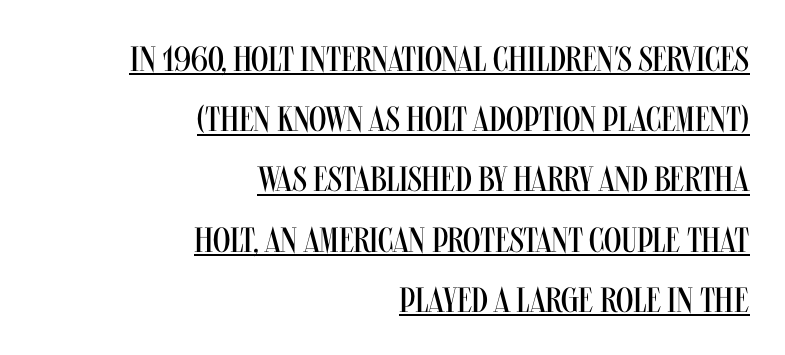
{"serif": "no", "italic": "no", "bold": "no", "weight": "regular", "width": "condensed", "stroke_contrast": "medium", "x_height": "large", "monospaced": "no", "underline": "yes", "align": "right", "line_spacing_ratio": 1.72, "letter_spacing": "normal", "letter_spacing_em": 0.0, "glyph_px": 35}
